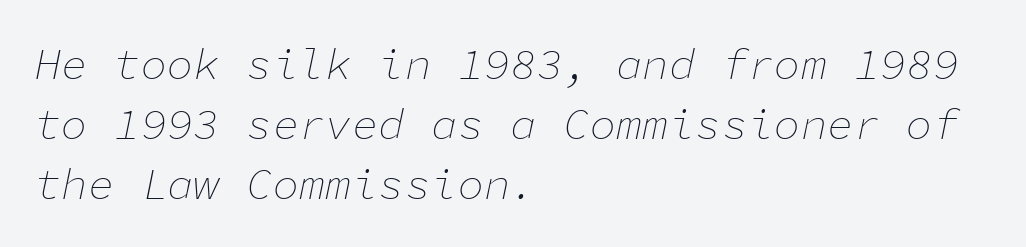
{"italic": "yes", "lean": "right", "slant_degrees": 11, "bold": "no", "weight": "thin", "width": "normal", "stroke_contrast": "low", "x_height": "medium", "monospaced": "yes", "underline": "no", "align": "left", "line_spacing": "normal", "line_spacing_ratio": 1.36, "letter_spacing": "normal", "letter_spacing_em": 0.0, "glyph_px": 44}
